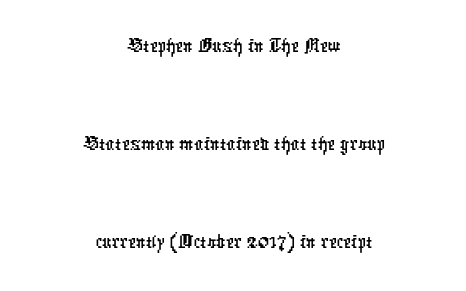
Q: Is the typeface a serif or a sans-serif typeface? A: Sans-serif.
Q: Is the text underlined? A: No.
Q: How is the paragraph aligned? A: Centered.
Q: Is the spacing between letters normal or unusually wide? A: Normal.
Q: Is the spacing between lines tight, normal or loose? A: Loose.
Q: Width (condensed, normal, or wide)? A: Condensed.
Q: Stroke contrast? A: Low.
Q: x-height? A: Medium.
Q: Monospaced? A: No.
